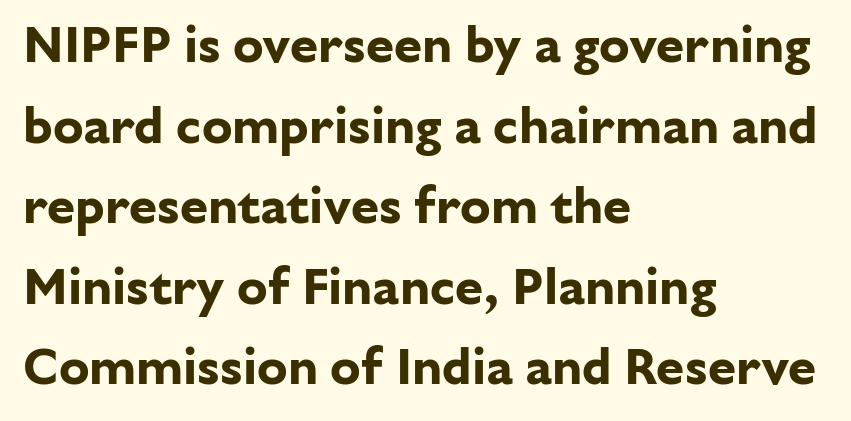
Q: Is the text bold? A: Yes.
Q: Is the text italic (slanted)? A: No, it is upright.
Q: Is the typeface a serif or a sans-serif typeface? A: Sans-serif.
Q: Is the text underlined? A: No.
Q: How is the paragraph aligned? A: Left-aligned.
Q: Is the spacing between letters normal or unusually wide? A: Normal.
Q: Is the spacing between lines tight, normal or loose? A: Normal.
Q: Width (condensed, normal, or wide)? A: Normal.
Q: Stroke contrast? A: Low.
Q: x-height? A: Medium.
Q: Monospaced? A: No.
